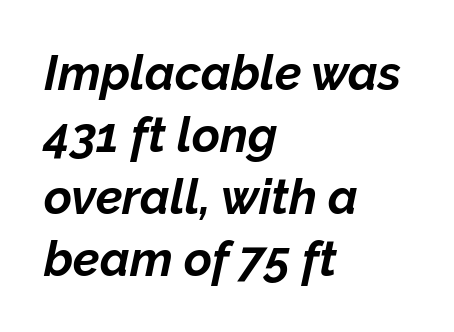
The image shows 48 px bold type, italic (leaning right); set left-aligned, normal line spacing (1.29x), normal letter spacing, not underlined; low stroke contrast and a medium x-height.
